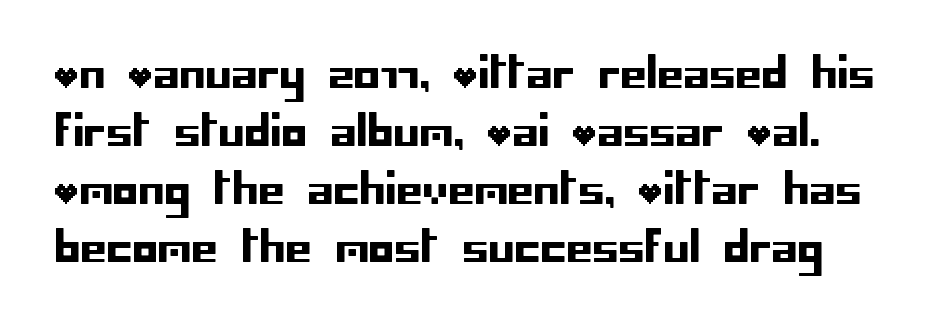
Q: Is the text italic (slanted)? A: No, it is upright.
Q: Is the typeface a serif or a sans-serif typeface? A: Sans-serif.
Q: Is the text underlined? A: No.
Q: Is the spacing between letters normal or unusually wide? A: Normal.
Q: Is the spacing between lines tight, normal or loose? A: Normal.
Q: Width (condensed, normal, or wide)? A: Normal.
Q: Stroke contrast? A: Low.
Q: x-height? A: Large.
